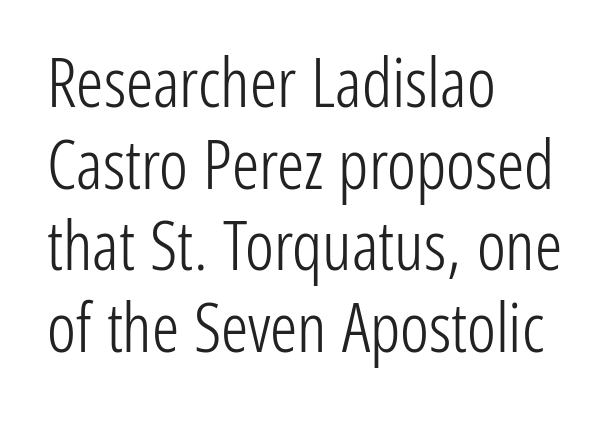
Q: Is the text bold? A: No.
Q: Is the text italic (slanted)? A: No, it is upright.
Q: Is the typeface a serif or a sans-serif typeface? A: Sans-serif.
Q: Is the text underlined? A: No.
Q: How is the paragraph aligned? A: Left-aligned.
Q: Is the spacing between letters normal or unusually wide? A: Normal.
Q: Width (condensed, normal, or wide)? A: Condensed.
Q: Stroke contrast? A: Low.
Q: x-height? A: Medium.
Q: Monospaced? A: No.
